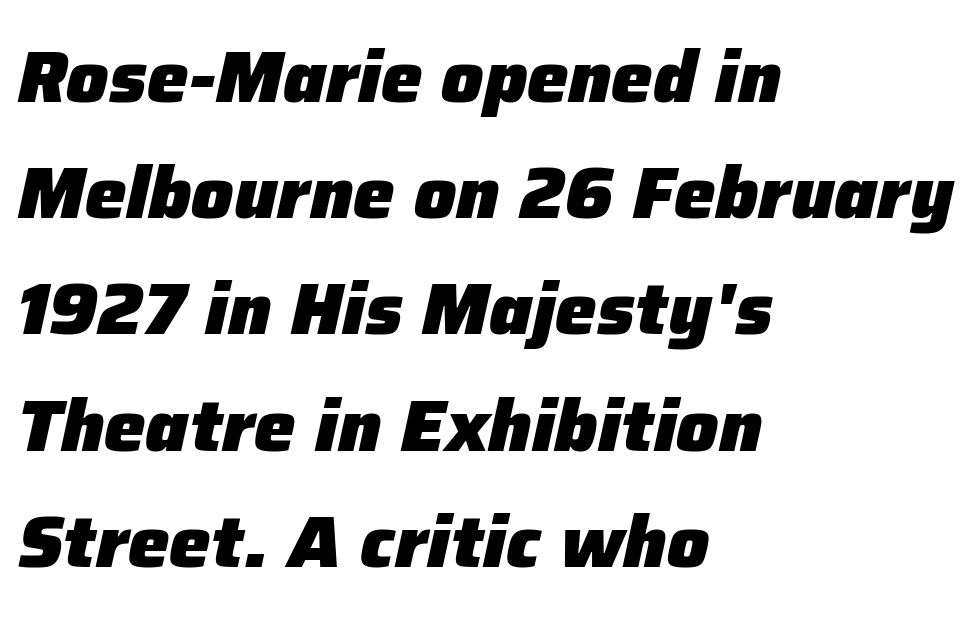
The image shows 74 px heavy type, italic (leaning right); set left-aligned, normal line spacing (1.57x), normal letter spacing, not underlined; low stroke contrast and a medium x-height.
